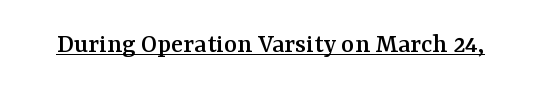
The image shows 28 px serif type, upright; set normal letter spacing, underlined; medium stroke contrast and a medium x-height.
